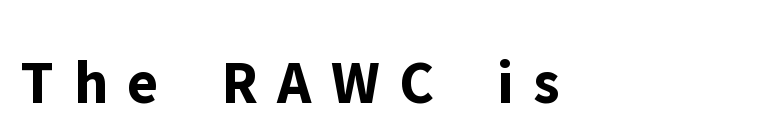
{"serif": "no", "italic": "no", "bold": "yes", "weight": "bold", "width": "normal", "stroke_contrast": "low", "x_height": "medium", "monospaced": "no", "underline": "no", "letter_spacing": "wide", "letter_spacing_em": 0.31, "glyph_px": 62}
